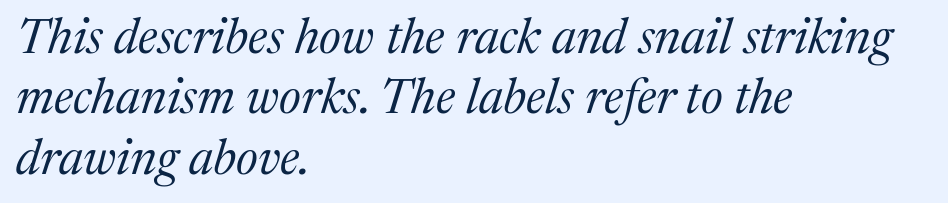
Q: Is the text bold? A: No.
Q: Is the text italic (slanted)? A: Yes, it leans right by about 17 degrees.
Q: Is the typeface a serif or a sans-serif typeface? A: Serif.
Q: Is the text underlined? A: No.
Q: How is the paragraph aligned? A: Left-aligned.
Q: Is the spacing between letters normal or unusually wide? A: Normal.
Q: Width (condensed, normal, or wide)? A: Normal.
Q: Stroke contrast? A: Medium.
Q: x-height? A: Medium.
Q: Monospaced? A: No.
